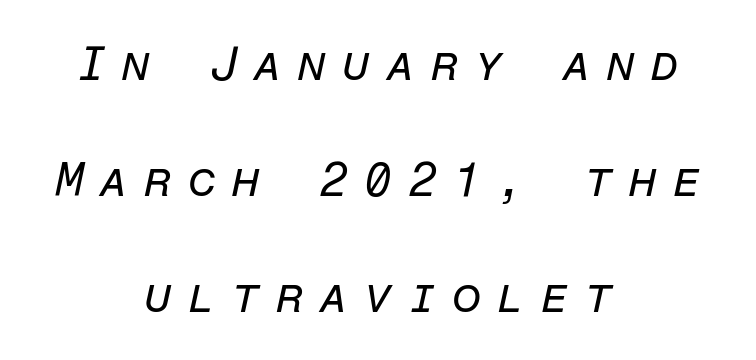
Check the space under the baseline: it is left empty. Whoever set this chose breathing room over compactness in the vertical rhythm. The passage shown leans; its letterforms are oblique. Someone cranked the tracking dial way up on this one. These lines stack symmetrically, like a column narrowing and widening about its center.
